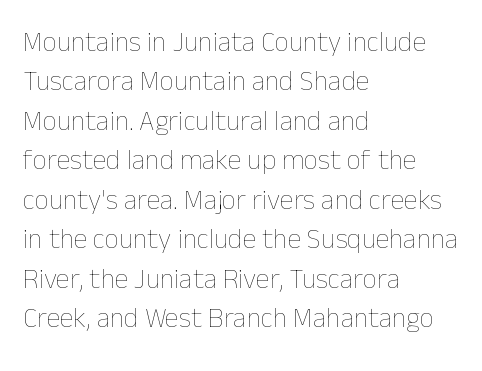
The typesetter chose a ragged-right arrangement here. Caption: face not bold, strokes unweighted. In terms of letterspacing, this is plain default setting. The type sits square on the baseline with zero lean. The space directly below the letters is spotless. Line spacing here is normal.
